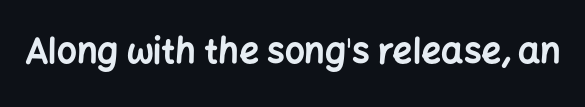
Q: Is the text bold? A: Yes.
Q: Is the text italic (slanted)? A: No, it is upright.
Q: Is the typeface a serif or a sans-serif typeface? A: Sans-serif.
Q: Is the text underlined? A: No.
Q: Is the spacing between letters normal or unusually wide? A: Normal.
Q: Width (condensed, normal, or wide)? A: Normal.
Q: Stroke contrast? A: Low.
Q: x-height? A: Medium.
Q: Monospaced? A: No.
